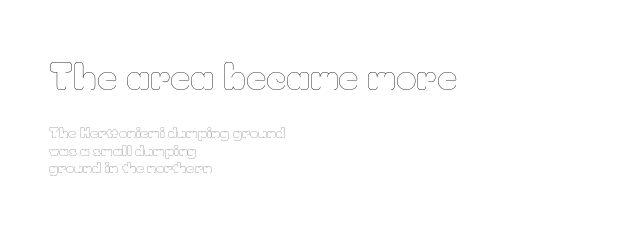
{"italic": "no", "bold": "no", "weight": "thin", "width": "normal", "stroke_contrast": "low", "x_height": "small", "monospaced": "no", "underline": "no", "align": "left", "line_spacing": "normal", "line_spacing_ratio": 1.26, "letter_spacing": "normal", "letter_spacing_em": 0.0, "larger_block": "first", "size_ratio": 2.5, "glyph_px": 35}
